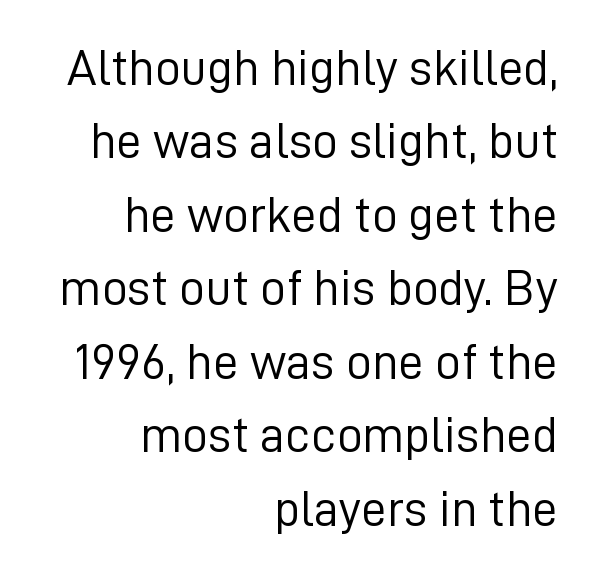
The image shows 51 px light sans-serif type, upright; set right-aligned, normal line spacing (1.44x), normal letter spacing, not underlined; low stroke contrast and a medium x-height.
